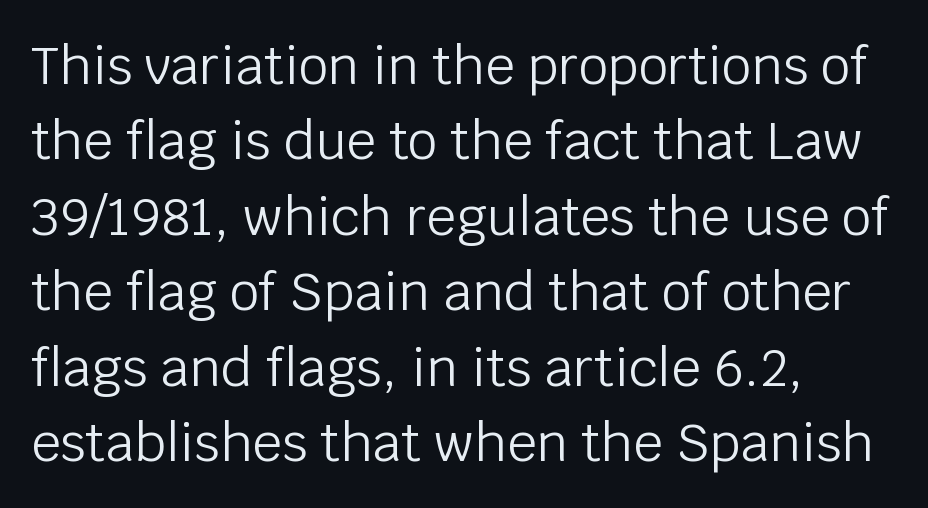
The image shows 52 px light sans-serif type, upright; set left-aligned, normal line spacing (1.45x), normal letter spacing, not underlined; low stroke contrast and a large x-height.
